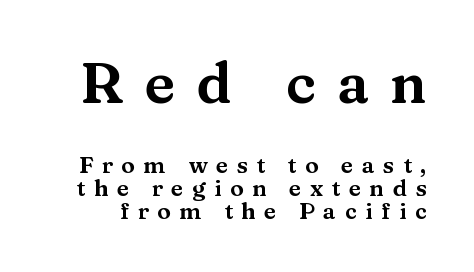
The image shows 57 px wide serif type, upright; set tight line spacing (1.0x), unusually wide letter spacing (+0.37 em), not underlined; the first (top) block is 2.48x larger; medium stroke contrast and a medium x-height.
